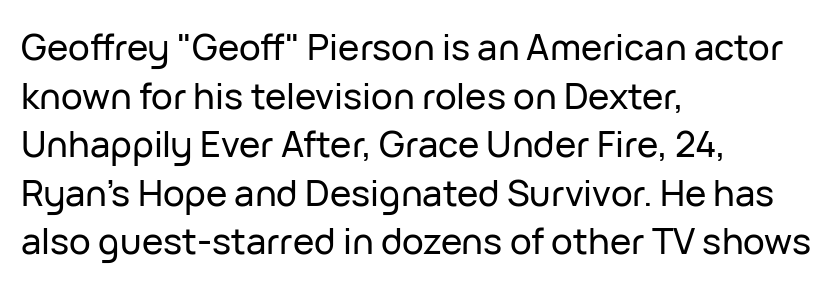
The image shows 36 px sans-serif type, upright; set left-aligned, normal line spacing (1.35x), normal letter spacing, not underlined; low stroke contrast and a medium x-height.
